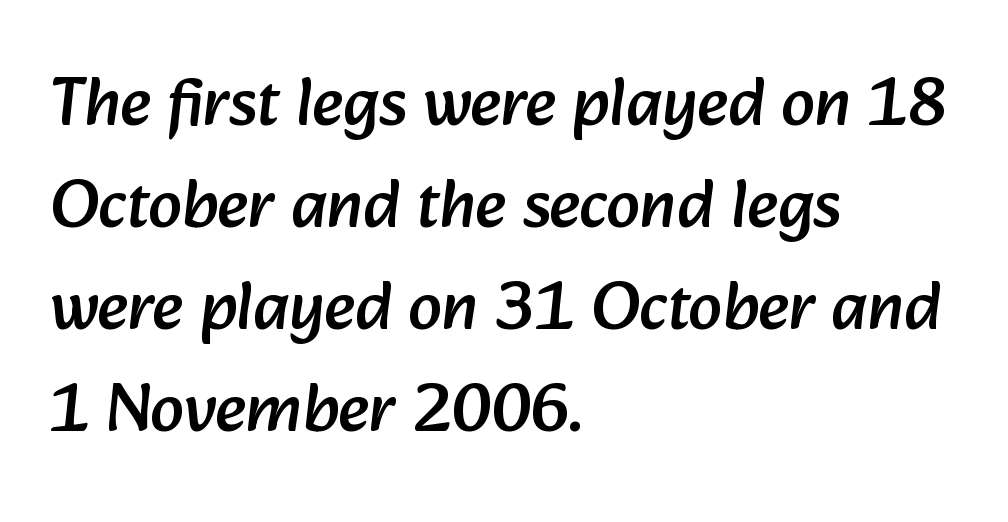
Each letter keeps its own natural width here, so spacing adapts to shape. Short and long lines alike share a common starting point at left. Baseline-to-baseline distance is the conventional proportion of letter height. The specimen omits any rule beneath the text block's lines.
